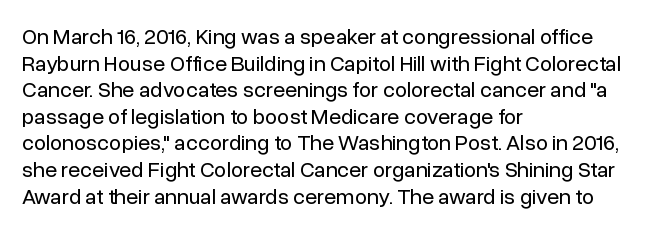
{"italic": "no", "bold": "no", "underline": "no", "align": "left", "line_spacing_ratio": 1.21, "letter_spacing": "normal", "letter_spacing_em": 0.0, "glyph_px": 22}
